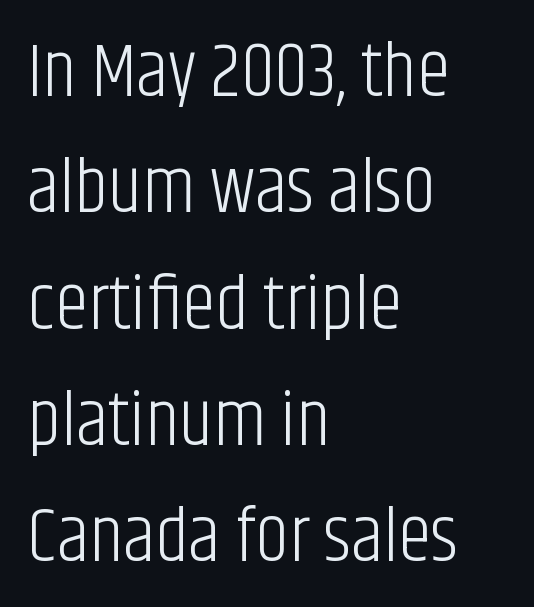
Q: Is the text bold? A: No.
Q: Is the text italic (slanted)? A: No, it is upright.
Q: Is the typeface a serif or a sans-serif typeface? A: Sans-serif.
Q: Is the text underlined? A: No.
Q: How is the paragraph aligned? A: Left-aligned.
Q: Is the spacing between letters normal or unusually wide? A: Normal.
Q: Is the spacing between lines tight, normal or loose? A: Normal.
Q: Width (condensed, normal, or wide)? A: Condensed.
Q: Stroke contrast? A: Low.
Q: x-height? A: Large.
Q: Monospaced? A: No.
